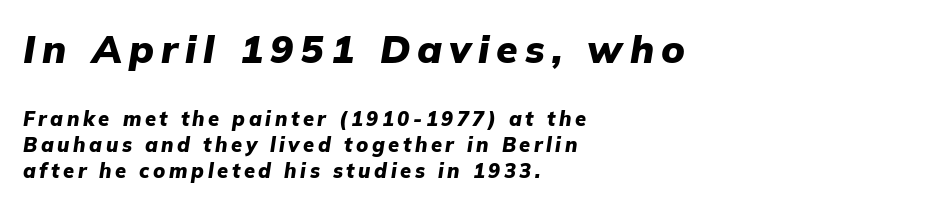
The passage shown is not underscored anywhere. A typesetter would call this leading conventional body-copy spacing. In terms of posture, this sample is oblique. This layout puts the oversized block above and the modest block below. This sample is left-justified, so line endings fall wherever the words run out.
